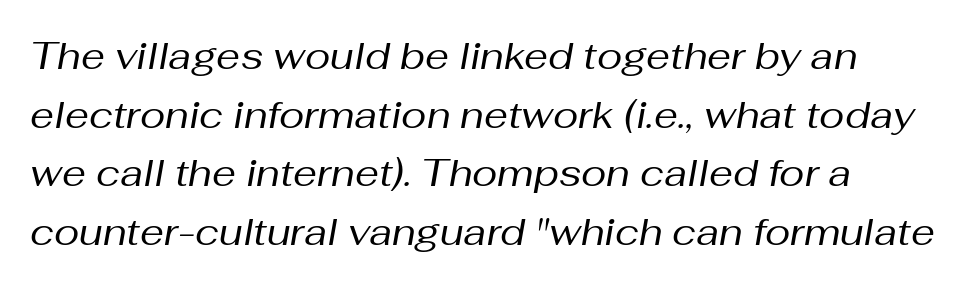
{"italic": "yes", "lean": "right", "slant_degrees": 10, "bold": "no", "weight": "regular", "width": "normal", "stroke_contrast": "medium", "x_height": "medium", "monospaced": "no", "underline": "no", "align": "left", "line_spacing": "normal", "line_spacing_ratio": 1.54, "letter_spacing": "normal", "letter_spacing_em": 0.0, "glyph_px": 38}
